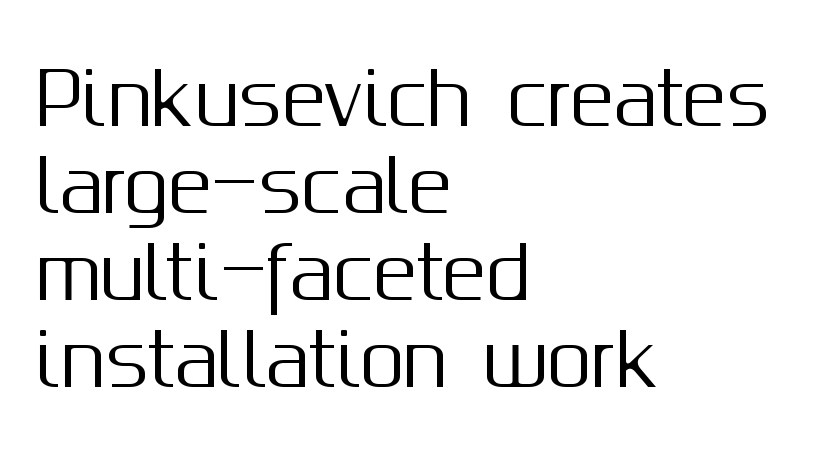
Q: Is the text italic (slanted)? A: No, it is upright.
Q: Is the typeface a serif or a sans-serif typeface? A: Sans-serif.
Q: Is the text underlined? A: No.
Q: How is the paragraph aligned? A: Left-aligned.
Q: Is the spacing between letters normal or unusually wide? A: Normal.
Q: Width (condensed, normal, or wide)? A: Normal.
Q: Stroke contrast? A: Medium.
Q: x-height? A: Medium.
Q: Monospaced? A: No.
